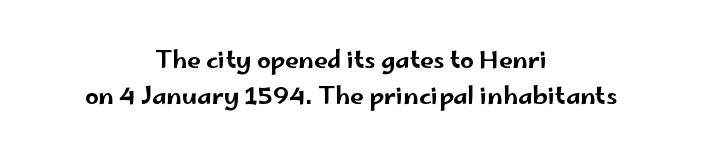
Leading: standard. Any mark beneath the type? The region is blank. Quick note: not italic, upright. Does the copy run flush right? No — it is centered line by line. Nothing unusual about the tracking: characters are spaced as the font intends.
